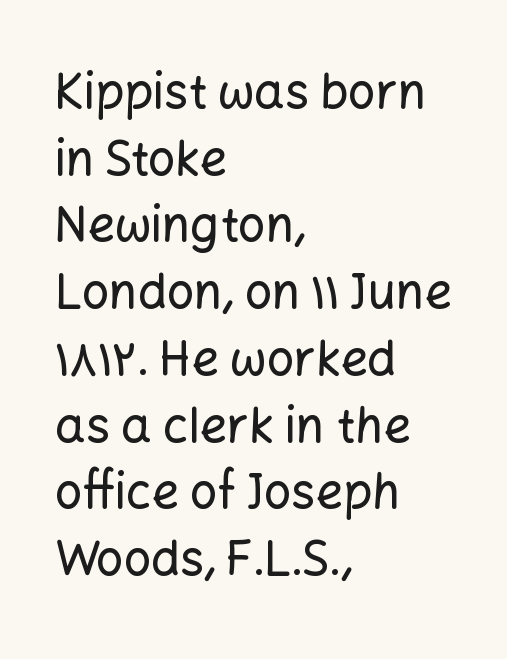
Notice how the passage keeps a crisp vertical edge on the left only. Lines of text with bare space underneath. Here the designer chose a conventional face with non-uniform glyph widths. The horizontal fit of the characters is conventional and even. This is the regular roman posture of the typeface. The characters display no serif detailing; their extremities are plain.
